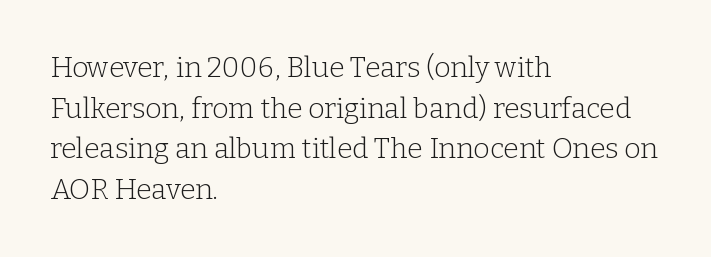
{"serif": "yes", "italic": "no", "bold": "no", "weight": "light", "width": "normal", "stroke_contrast": "low", "x_height": "medium", "monospaced": "no", "underline": "no", "align": "left", "line_spacing": "normal", "line_spacing_ratio": 1.45, "letter_spacing": "normal", "letter_spacing_em": 0.0, "glyph_px": 28}
